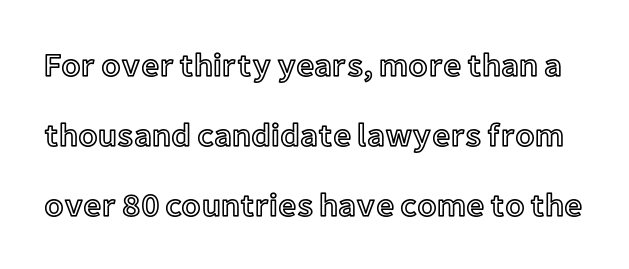
Q: Is the text italic (slanted)? A: No, it is upright.
Q: Is the text underlined? A: No.
Q: Is the spacing between letters normal or unusually wide? A: Normal.
Q: Is the spacing between lines tight, normal or loose? A: Loose.
Q: Width (condensed, normal, or wide)? A: Normal.
Q: x-height? A: Medium.
Q: Monospaced? A: No.
